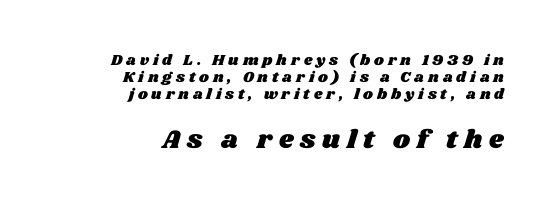
Q: Is the text underlined? A: No.
Q: How is the paragraph aligned? A: Right-aligned.
Q: Is the spacing between letters normal or unusually wide? A: Unusually wide.
Q: Is the spacing between lines tight, normal or loose? A: Tight.
Q: Which block of text is set in a larger size, the first (top) or the second (bottom)? A: The second (bottom) one.
